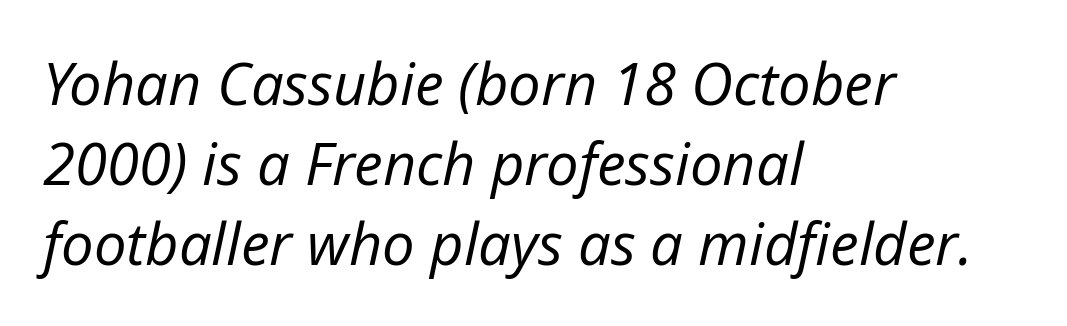
Q: Is the text bold? A: No.
Q: Is the text italic (slanted)? A: Yes, it leans right by about 12 degrees.
Q: Is the text underlined? A: No.
Q: How is the paragraph aligned? A: Left-aligned.
Q: Is the spacing between letters normal or unusually wide? A: Normal.
Q: Is the spacing between lines tight, normal or loose? A: Normal.
Q: Width (condensed, normal, or wide)? A: Normal.
Q: Stroke contrast? A: Low.
Q: x-height? A: Medium.
Q: Monospaced? A: No.
